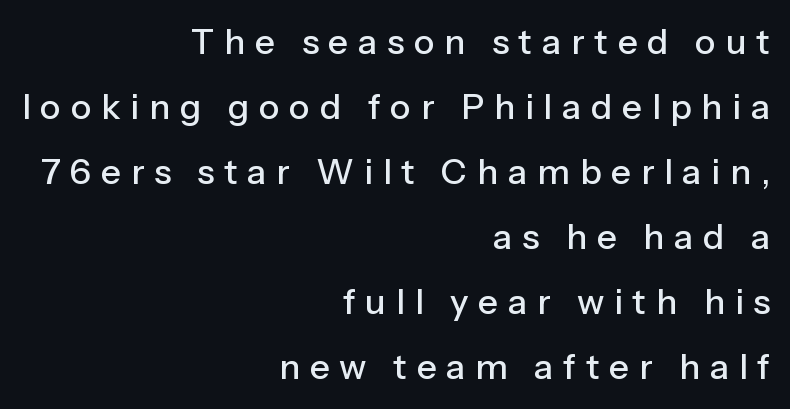
The image shows 35 px sans-serif type, upright; set right-aligned, line spacing 1.86x, unusually wide letter spacing (+0.28 em), not underlined; low stroke contrast and a medium x-height.
